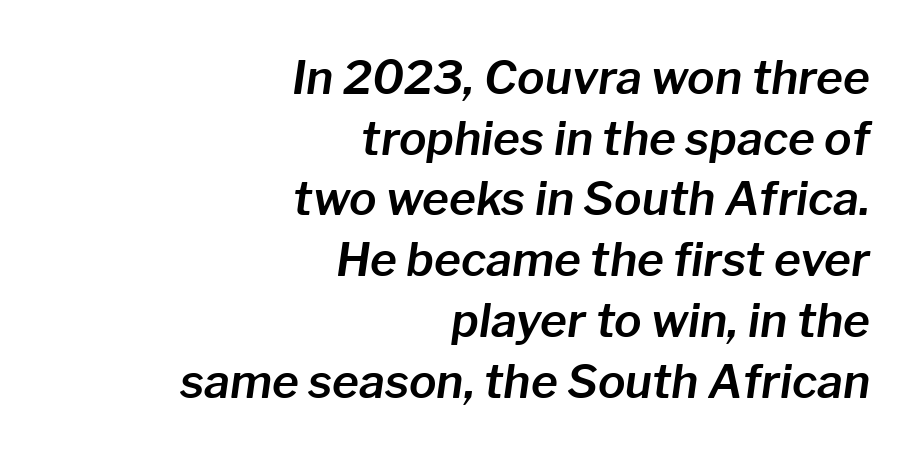
The rendering uses natural spacing where letterforms have individual widths. Underlining? Definitely not there. The rows are spaced the way most documents space them. Does the lettering tilt? It does — this is italic. Short and long lines alike share a common ending point at right. Students, note that the glyphs here touch the page at normal intervals.
